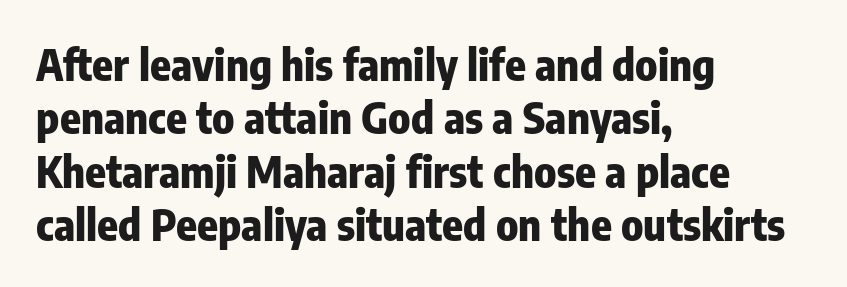
The image shows 43 px heavy, condensed sans-serif type, upright; set left-aligned, line spacing 1.24x, normal letter spacing, not underlined; low stroke contrast and a medium x-height.
